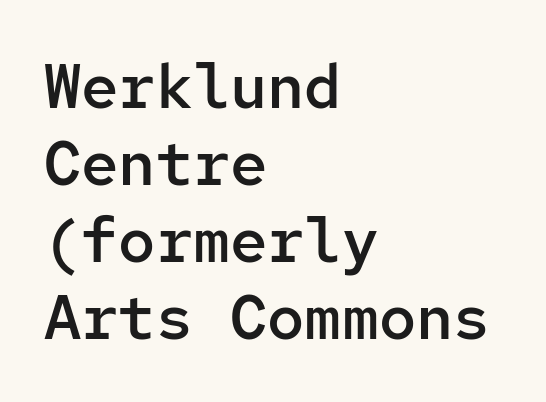
{"serif": "no", "italic": "no", "bold": "semi", "weight": "semibold", "width": "normal", "stroke_contrast": "low", "x_height": "medium", "monospaced": "yes", "underline": "no", "align": "left", "line_spacing_ratio": 1.24, "letter_spacing": "normal", "letter_spacing_em": 0.0, "glyph_px": 62}
